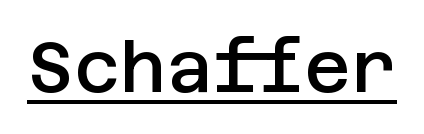
Quick note: underline on. Rendered with straight, roman letterforms. The type is set solid horizontally, with unmodified tracking. The characters look somewhat weighty, a semibold short of true bold. What kind of face is this? One without serifs — a sans.
